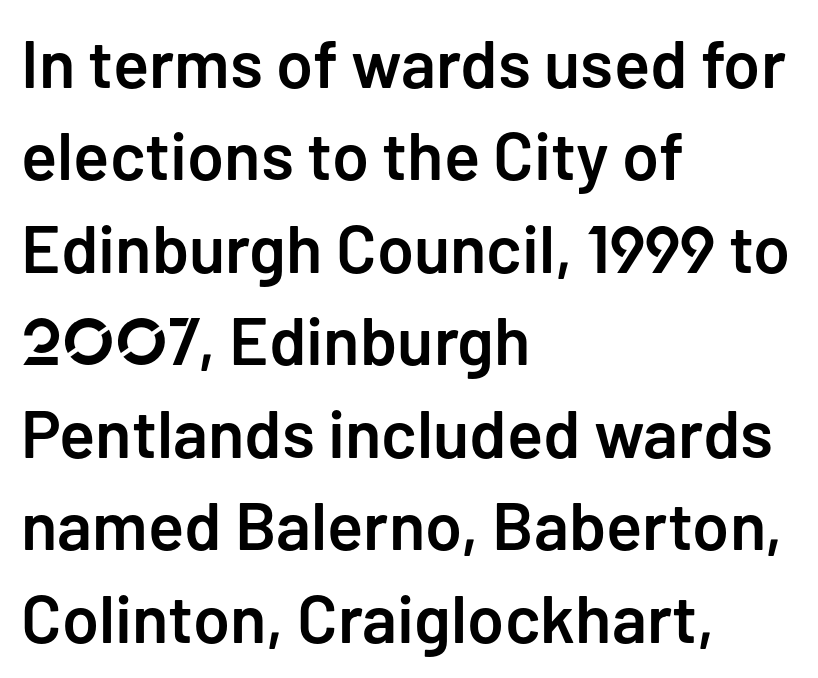
The image shows 67 px semibold sans-serif type, upright; set left-aligned, normal line spacing (1.38x), normal letter spacing, not underlined; low stroke contrast and a medium x-height.
